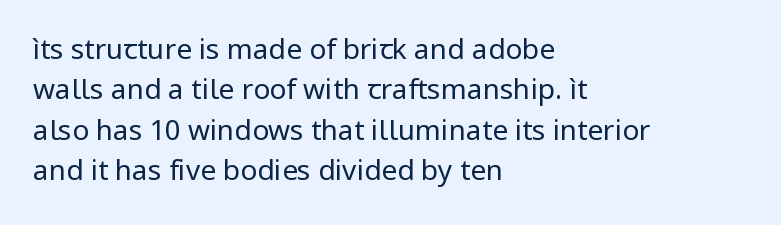
The image shows 28 px regular-weight sans-serif type, upright; set left-aligned, normal line spacing (1.44x), normal letter spacing, not underlined; low stroke contrast and a medium x-height.
